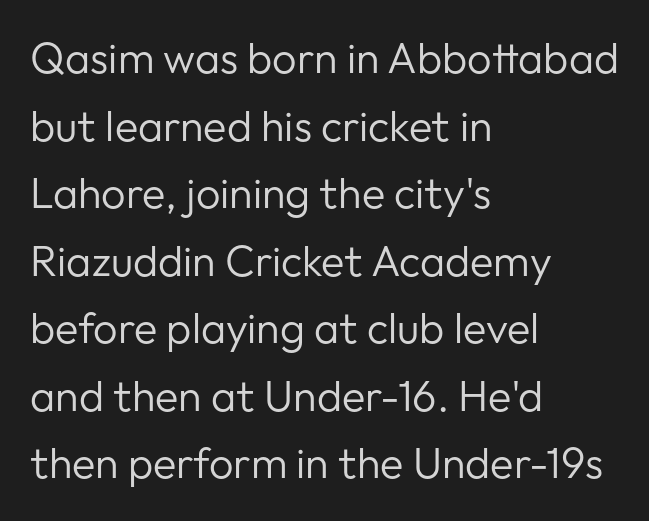
Caption: multi-line text, flush left, ragged right. A typesetter would call this proportional, since set widths differ per character. The space beneath each line is pristine and unruled. The lettering holds an erect, upright posture throughout. Caption: standard tracking, unaltered. The weight would be labelled regular, book, light, or lighter still.
